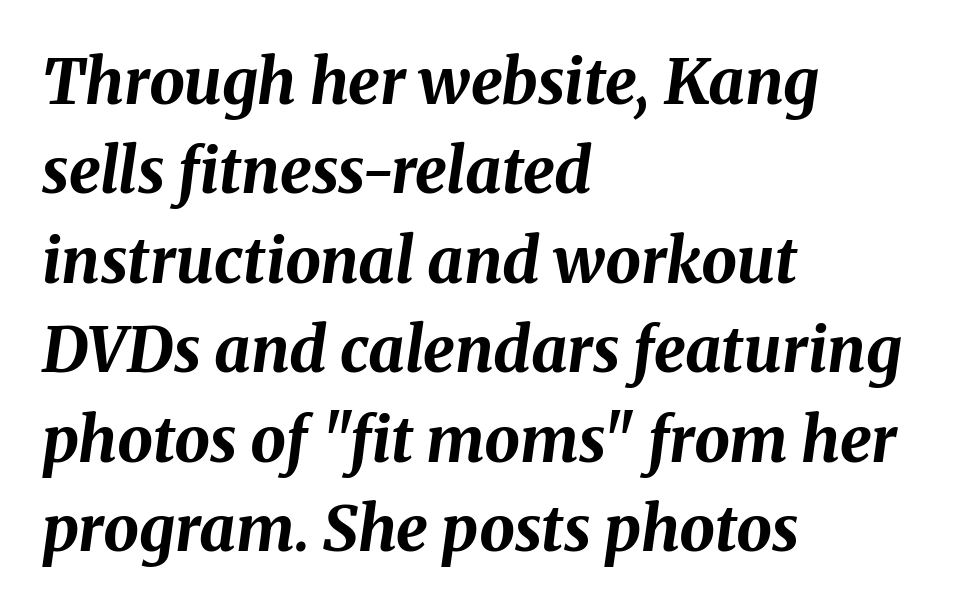
Q: Is the text bold? A: Yes.
Q: Is the text italic (slanted)? A: Yes, it leans right by about 8 degrees.
Q: Is the text underlined? A: No.
Q: How is the paragraph aligned? A: Left-aligned.
Q: Is the spacing between letters normal or unusually wide? A: Normal.
Q: Is the spacing between lines tight, normal or loose? A: Normal.
Q: Width (condensed, normal, or wide)? A: Normal.
Q: Stroke contrast? A: Medium.
Q: x-height? A: Medium.
Q: Monospaced? A: No.
